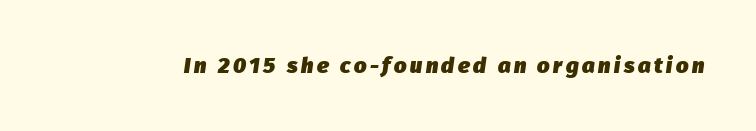
{"italic": "yes", "lean": "right", "slant_degrees": 8, "bold": "yes", "underline": "no", "glyph_px": 22}
